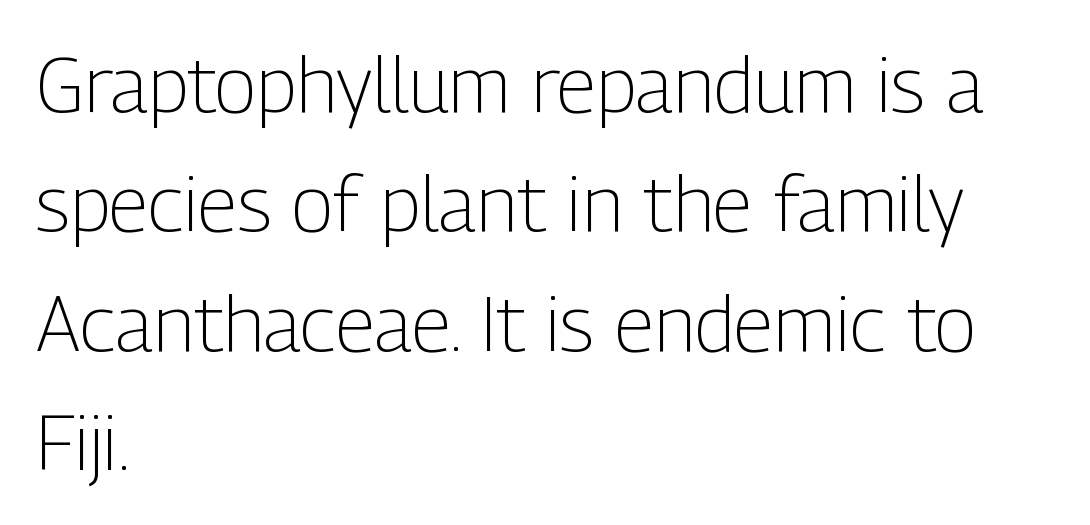
The image shows 78 px light, condensed sans-serif type, upright; set left-aligned, normal line spacing (1.53x), normal letter spacing, not underlined; low stroke contrast and a medium x-height.
